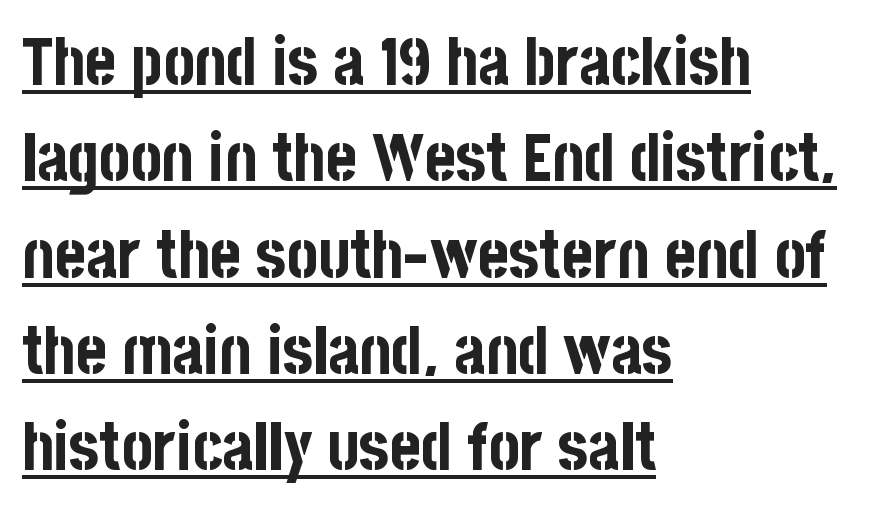
Q: Is the text bold? A: Yes.
Q: Is the text italic (slanted)? A: No, it is upright.
Q: Is the typeface a serif or a sans-serif typeface? A: Sans-serif.
Q: Is the text underlined? A: Yes.
Q: How is the paragraph aligned? A: Left-aligned.
Q: Is the spacing between letters normal or unusually wide? A: Normal.
Q: Is the spacing between lines tight, normal or loose? A: Normal.
Q: Width (condensed, normal, or wide)? A: Condensed.
Q: Stroke contrast? A: Low.
Q: x-height? A: Large.
Q: Monospaced? A: No.
